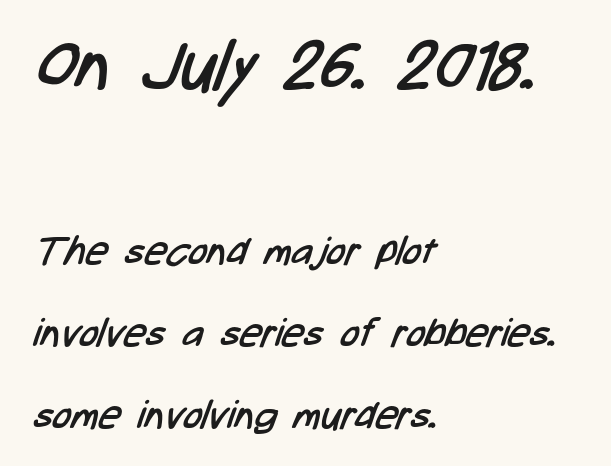
The image shows 69 px regular-weight, condensed sans-serif type; set left-aligned, loose line spacing (2.1x), normal letter spacing, not underlined; the first (top) block is 1.77x larger; low stroke contrast and a medium x-height.
